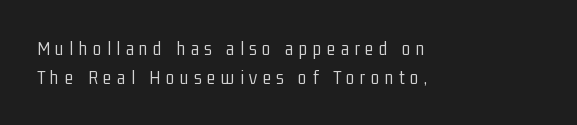
The image shows 20 px text type, upright; set left-aligned, normal line spacing (1.44x), unusually wide letter spacing (+0.27 em), not underlined.
